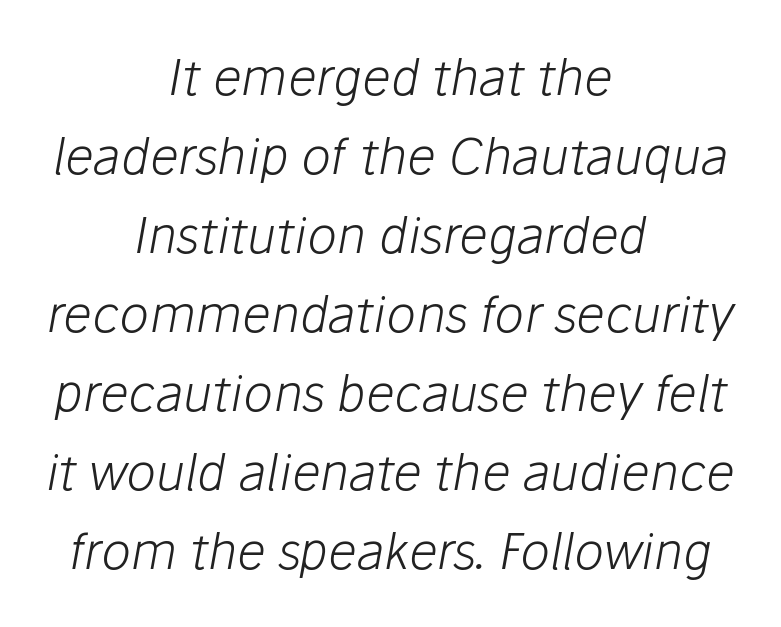
Nothing unusual about the tracking: characters are spaced as the font intends. The typography opts for an oblique posture over an upright one. Compared with a typical body face, this is equally light or lighter still. Type without underlining. The vertical gap from one line to the next is medium.
